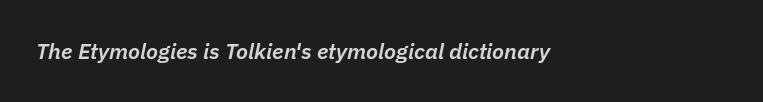
Nobody touched the tracking dial on this one. The passage shown is semibold, sitting just below true bold. Clear beneath every line of the passage. The axis of the letterforms is tilted away from vertical. Leftover space on each line is placed entirely after the last word.
